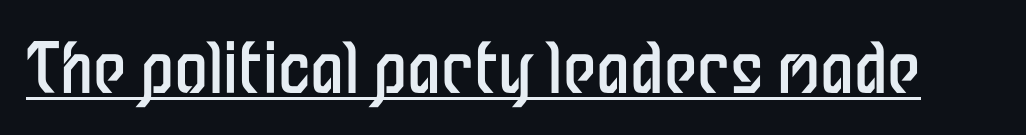
Q: Is the text bold? A: No.
Q: Is the text italic (slanted)? A: No, it is upright.
Q: Is the typeface a serif or a sans-serif typeface? A: Sans-serif.
Q: Is the text underlined? A: Yes.
Q: Is the spacing between letters normal or unusually wide? A: Normal.
Q: Width (condensed, normal, or wide)? A: Condensed.
Q: Stroke contrast? A: Low.
Q: x-height? A: Medium.
Q: Monospaced? A: No.
